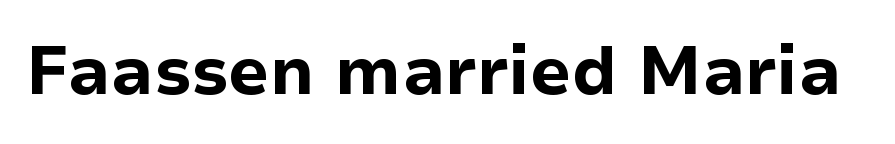
The image shows 67 px bold sans-serif type, upright; set normal letter spacing, not underlined; low stroke contrast and a medium x-height.
